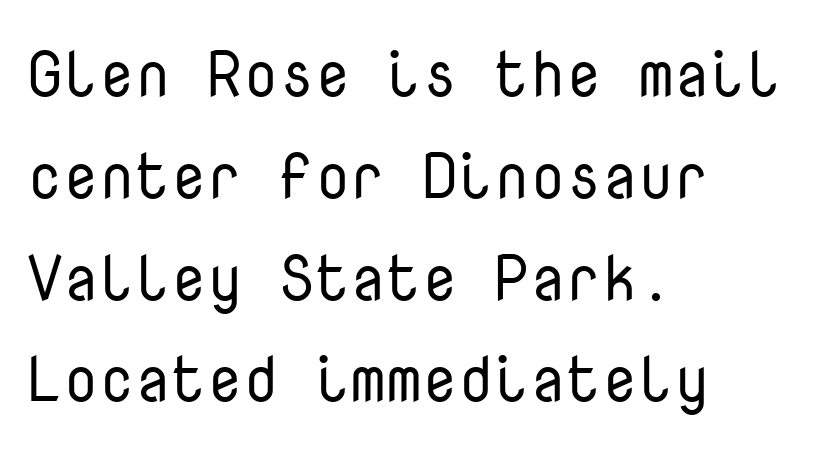
Every row of glyphs begins at an identical x-position on the left. Notice how the stems are strictly vertical — no italics here. This block has exactly the height ordinary leading produces. Spacing verdict: monospaced, one width for all characters.
